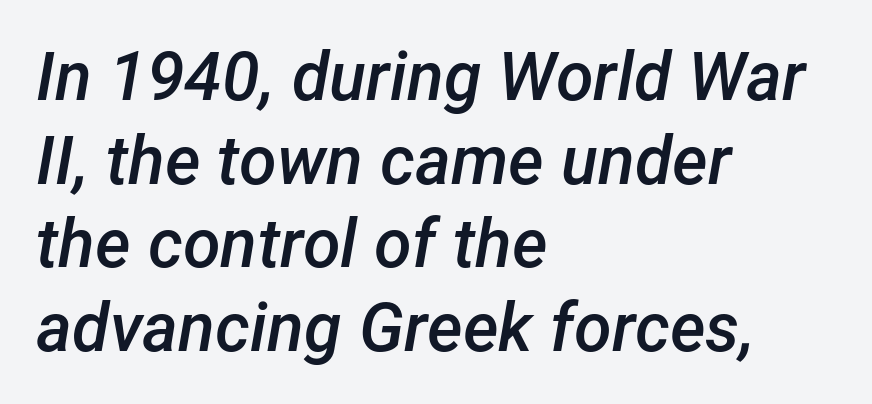
Q: Is the text bold? A: Semi-bold.
Q: Is the text italic (slanted)? A: Yes, it leans right by about 12 degrees.
Q: Is the text underlined? A: No.
Q: How is the paragraph aligned? A: Left-aligned.
Q: Is the spacing between letters normal or unusually wide? A: Normal.
Q: Width (condensed, normal, or wide)? A: Normal.
Q: Stroke contrast? A: Low.
Q: x-height? A: Medium.
Q: Monospaced? A: No.
